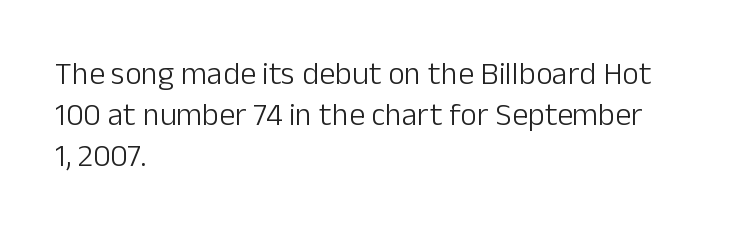
The image shows 32 px light sans-serif type, upright; set left-aligned, normal line spacing (1.28x), normal letter spacing, not underlined; low stroke contrast and a medium x-height.
